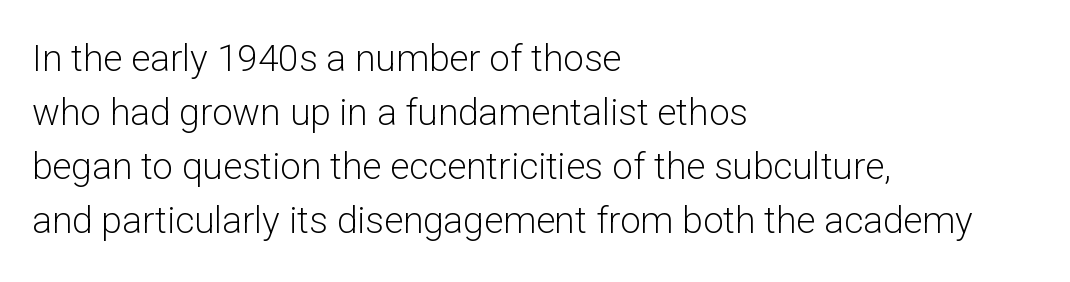
Normally led — the rows are evenly, conventionally spaced. Varying glyph widths throughout — classic text-font behaviour. The ragged edge is on the right, which tells us the setting is flush left. The characters display no serif detailing; their extremities are plain. Weight: not bold — regular or lighter. Posture: straight, roman, zero tilt.
